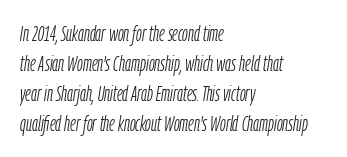
The image shows 21 px text type, italic (leaning right); set left-aligned, normal line spacing (1.43x), normal letter spacing, not underlined.
